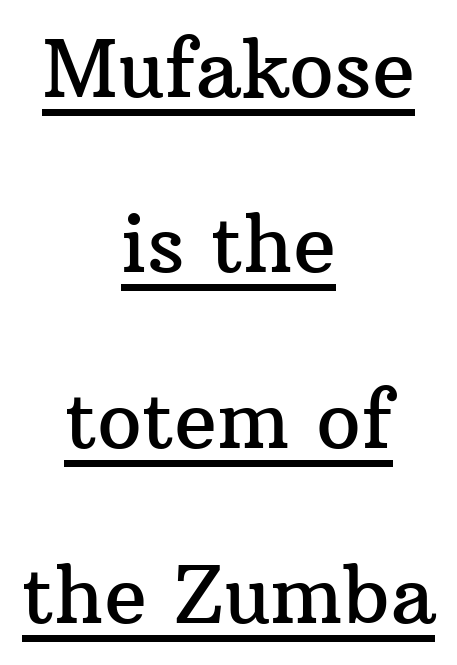
Italic? Not at all — the glyphs are vertical. Classification — serif. The paragraph has two soft edges and a firm central axis. The passage shown is typed in a proportional face where columns would drift. Quick note: interline space is abundant.
